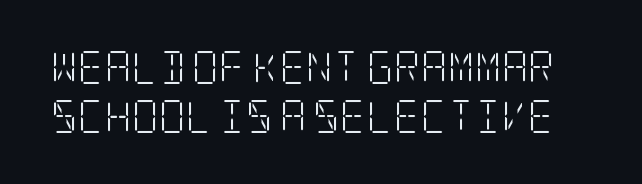
{"serif": "yes", "italic": "no", "bold": "no", "weight": "light", "width": "condensed", "stroke_contrast": "low", "x_height": "large", "underline": "no", "line_spacing": "normal", "line_spacing_ratio": 1.48, "letter_spacing": "normal", "letter_spacing_em": 0.0, "glyph_px": 33}
